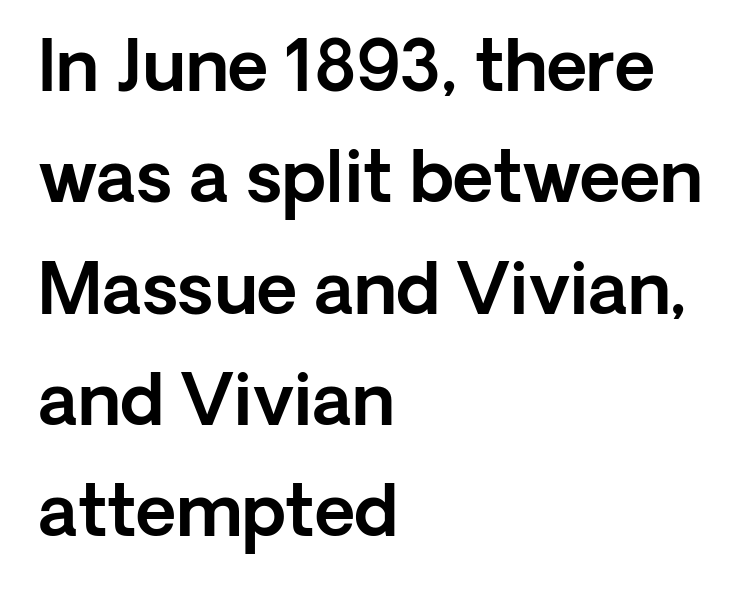
The image shows 70 px sans-serif type, upright; set left-aligned, normal line spacing (1.59x), normal letter spacing, not underlined; a medium x-height.
